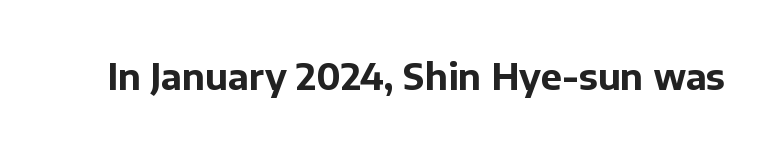
Q: Is the text bold? A: Yes.
Q: Is the text italic (slanted)? A: No, it is upright.
Q: Is the typeface a serif or a sans-serif typeface? A: Sans-serif.
Q: Is the text underlined? A: No.
Q: Is the spacing between letters normal or unusually wide? A: Normal.
Q: Width (condensed, normal, or wide)? A: Normal.
Q: Stroke contrast? A: Low.
Q: x-height? A: Medium.
Q: Monospaced? A: No.
